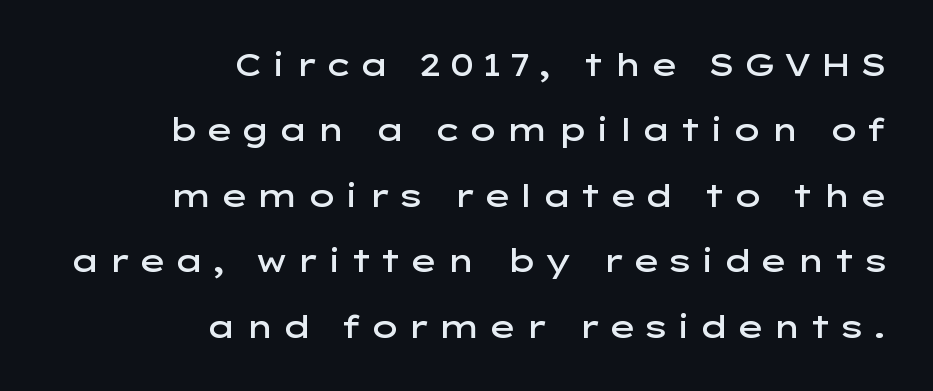
The image shows 31 px semibold, wide sans-serif type, upright; set right-aligned, loose line spacing (2.11x), unusually wide letter spacing (+0.21 em), not underlined; low stroke contrast and a medium x-height.
